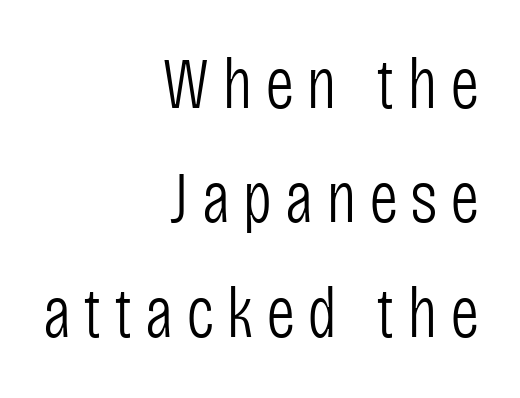
Q: Is the text bold? A: No.
Q: Is the text italic (slanted)? A: No, it is upright.
Q: Is the typeface a serif or a sans-serif typeface? A: Sans-serif.
Q: Is the text underlined? A: No.
Q: How is the paragraph aligned? A: Right-aligned.
Q: Is the spacing between lines tight, normal or loose? A: Normal.
Q: Width (condensed, normal, or wide)? A: Condensed.
Q: Stroke contrast? A: Low.
Q: x-height? A: Large.
Q: Monospaced? A: No.
